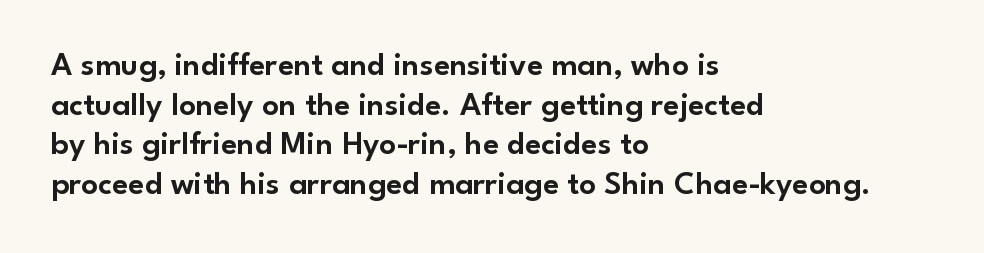
Q: Is the text italic (slanted)? A: No, it is upright.
Q: Is the typeface a serif or a sans-serif typeface? A: Sans-serif.
Q: Is the text underlined? A: No.
Q: How is the paragraph aligned? A: Left-aligned.
Q: Is the spacing between letters normal or unusually wide? A: Normal.
Q: Width (condensed, normal, or wide)? A: Normal.
Q: Stroke contrast? A: Low.
Q: x-height? A: Small.
Q: Monospaced? A: No.
